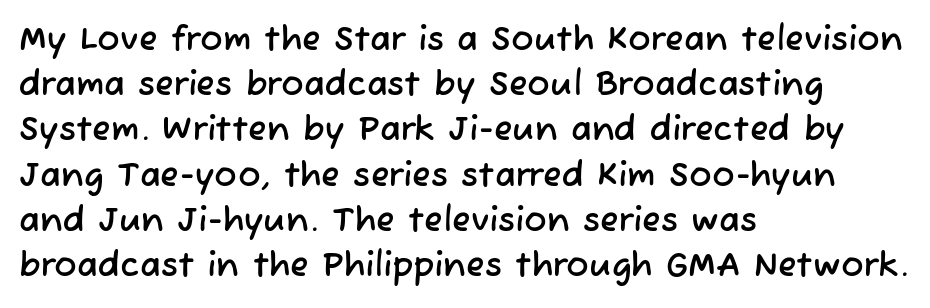
{"serif": "no", "width": "normal", "stroke_contrast": "low", "x_height": "medium", "monospaced": "no", "underline": "no", "align": "left", "line_spacing": "normal", "line_spacing_ratio": 1.33, "letter_spacing": "normal", "letter_spacing_em": 0.0, "glyph_px": 34}
